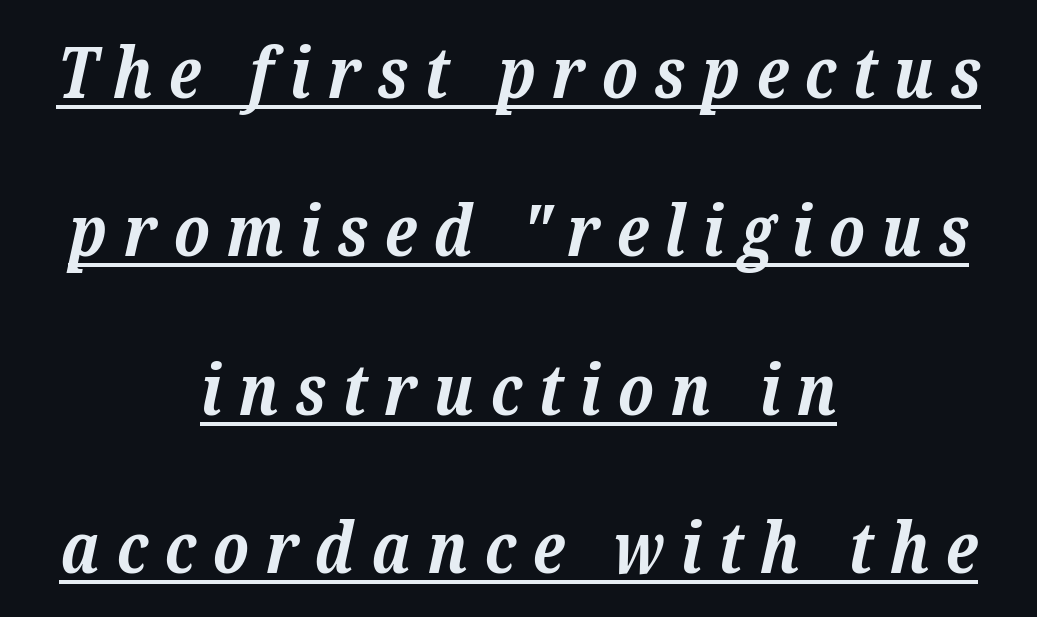
{"serif": "yes", "italic": "yes", "lean": "right", "slant_degrees": 12, "bold": "yes", "weight": "bold", "width": "normal", "stroke_contrast": "low", "x_height": "medium", "monospaced": "no", "underline": "yes", "align": "center", "line_spacing": "loose", "line_spacing_ratio": 2.2, "letter_spacing": "wide", "letter_spacing_em": 0.23, "glyph_px": 72}
